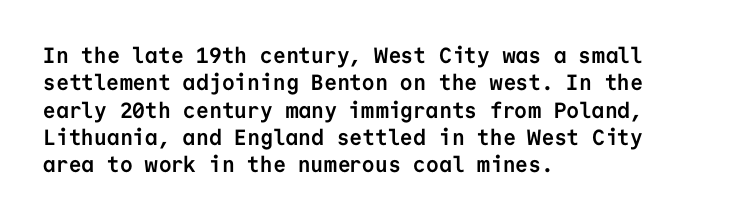
{"italic": "no", "bold": "yes", "underline": "no", "align": "left", "line_spacing_ratio": 1.24, "letter_spacing": "normal", "letter_spacing_em": 0.0, "glyph_px": 22}
